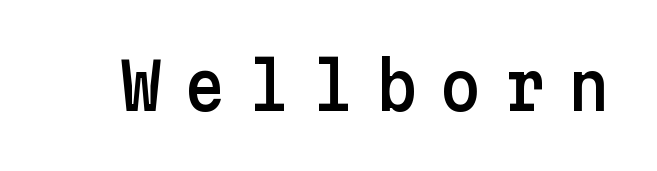
This sample uses an upright cut, with every glyph sitting square on the baseline. A clean baseline with only descenders dipping below it. Does extra space separate the letters? Yes, quite a lot of it. This sample uses a sans-serif face.
